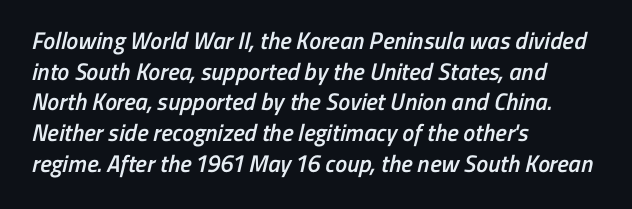
Q: Is the text bold? A: Semi-bold.
Q: Is the text underlined? A: No.
Q: How is the paragraph aligned? A: Left-aligned.
Q: Is the spacing between letters normal or unusually wide? A: Normal.
Q: Is the spacing between lines tight, normal or loose? A: Normal.
